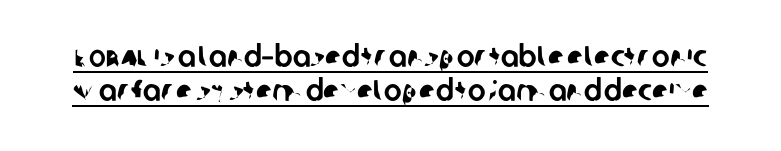
Regarding serifs, this sample does without them. Varying glyph widths throughout — classic text-font behaviour. Has an underline been added? It has. Line spacing here is tight.
